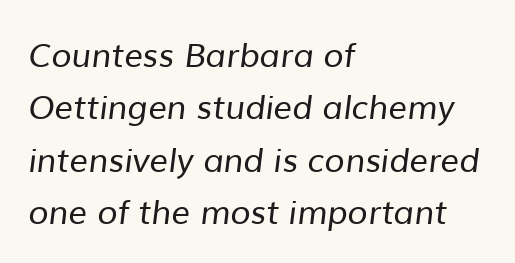
{"serif": "no", "bold": "no", "weight": "regular", "width": "normal", "stroke_contrast": "low", "x_height": "medium", "monospaced": "no", "underline": "no", "align": "left", "line_spacing": "normal", "line_spacing_ratio": 1.59, "letter_spacing": "normal", "letter_spacing_em": 0.0, "glyph_px": 33}
